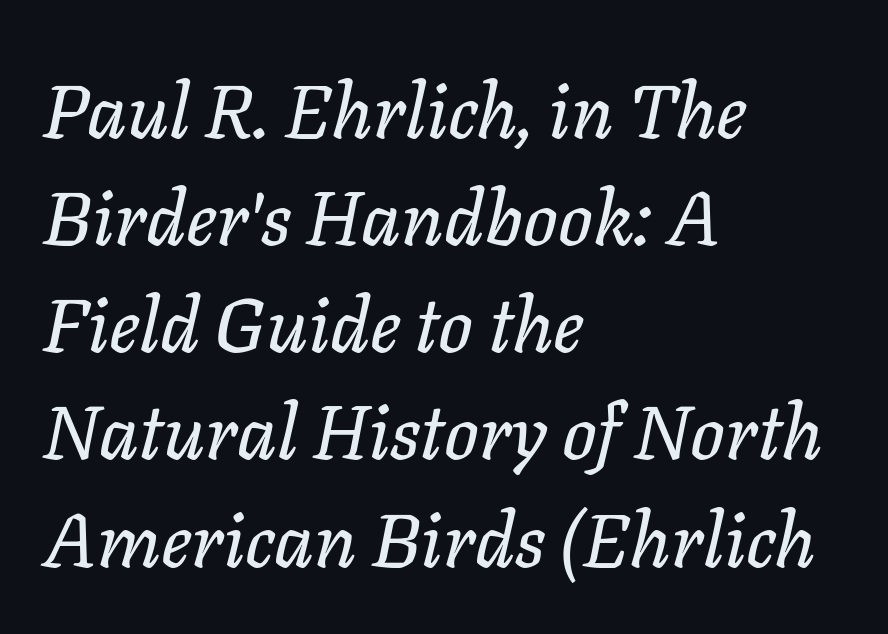
{"italic": "yes", "lean": "right", "slant_degrees": 11, "width": "normal", "stroke_contrast": "low", "x_height": "medium", "monospaced": "no", "underline": "no", "align": "left", "line_spacing": "normal", "line_spacing_ratio": 1.41, "letter_spacing": "normal", "letter_spacing_em": 0.0, "glyph_px": 76}
